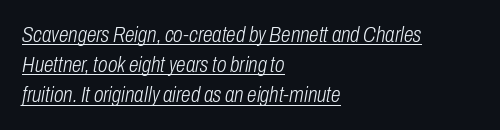
{"italic": "yes", "lean": "right", "slant_degrees": 10, "bold": "no", "underline": "yes", "align": "left", "line_spacing": "normal", "line_spacing_ratio": 1.37, "letter_spacing": "normal", "letter_spacing_em": 0.0, "glyph_px": 22}
